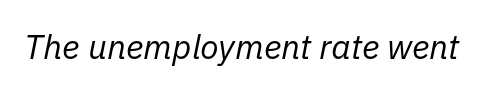
The image shows 34 px regular-weight type, italic (leaning right); set normal letter spacing, not underlined; low stroke contrast and a medium x-height.
